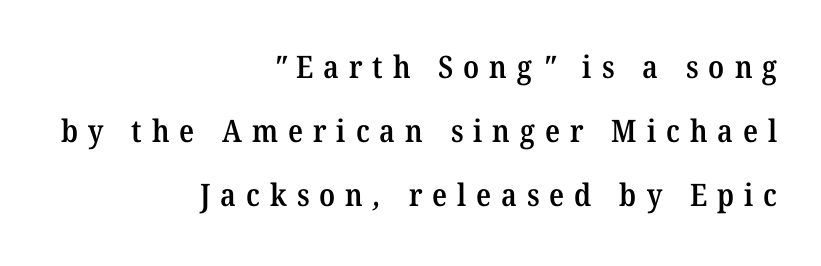
Type style note: has serifs. The letters advance in unequal steps, a hallmark of proportional type. Honestly, there is no underline to notice here at all. Leading is clearly above the norm, producing a sparse column. Look at the tracking — it's clearly loosened, letters drifting apart.
